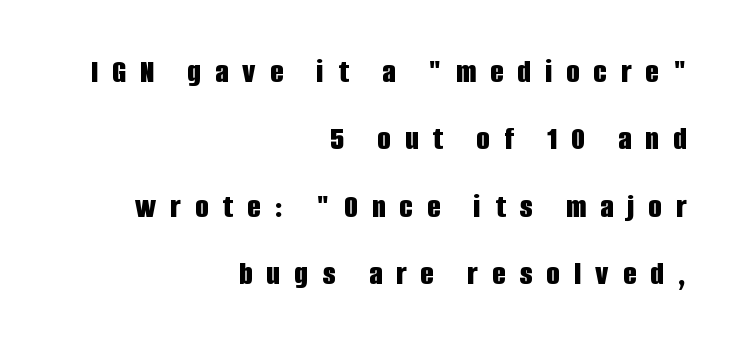
Q: Is the text bold? A: Yes.
Q: Is the text italic (slanted)? A: No, it is upright.
Q: Is the typeface a serif or a sans-serif typeface? A: Sans-serif.
Q: Is the text underlined? A: No.
Q: How is the paragraph aligned? A: Right-aligned.
Q: Is the spacing between letters normal or unusually wide? A: Unusually wide.
Q: Is the spacing between lines tight, normal or loose? A: Loose.
Q: Width (condensed, normal, or wide)? A: Condensed.
Q: Stroke contrast? A: Low.
Q: x-height? A: Large.
Q: Monospaced? A: No.
